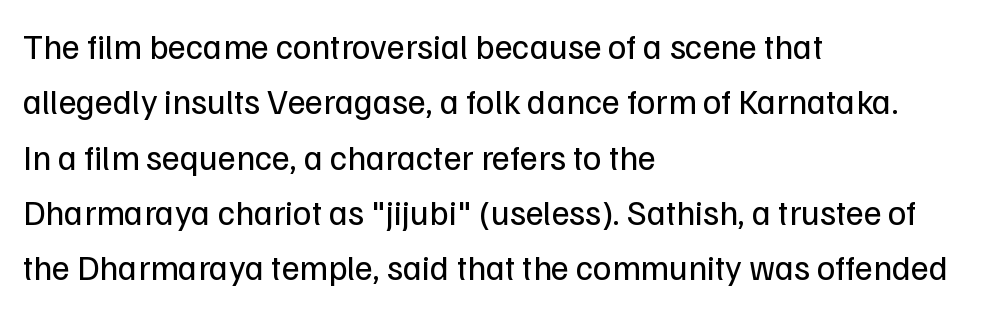
The image shows 35 px regular-weight sans-serif type, upright; set left-aligned, normal line spacing (1.58x), normal letter spacing, not underlined; low stroke contrast and a medium x-height.
